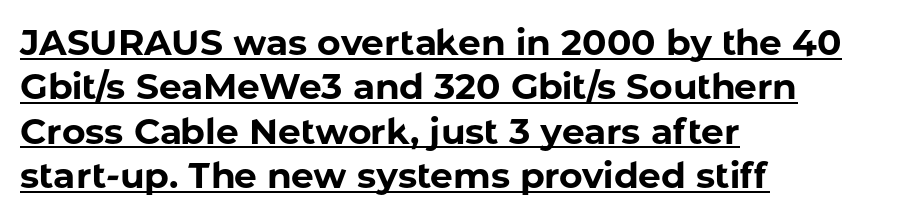
The image shows 36 px bold sans-serif type, upright; set left-aligned, line spacing 1.23x, normal letter spacing, underlined; low stroke contrast and a medium x-height.
